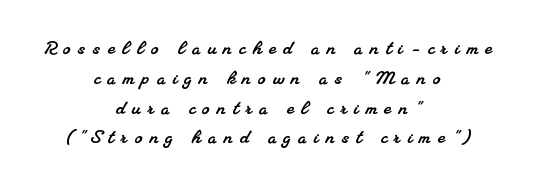
The image shows 24 px text type; set centered, line spacing 1.24x, unusually wide letter spacing (+0.31 em), not underlined.
